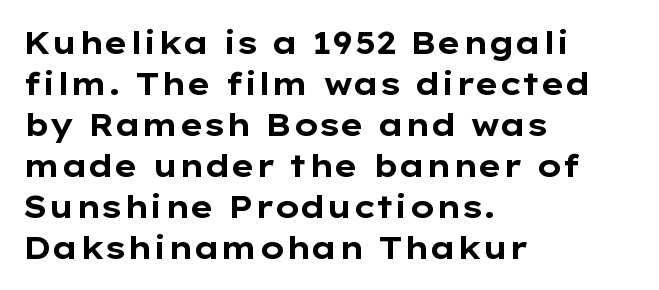
The image shows 31 px bold, wide sans-serif type, upright; set left-aligned, normal line spacing (1.32x), normal letter spacing, not underlined; low stroke contrast and a medium x-height.
